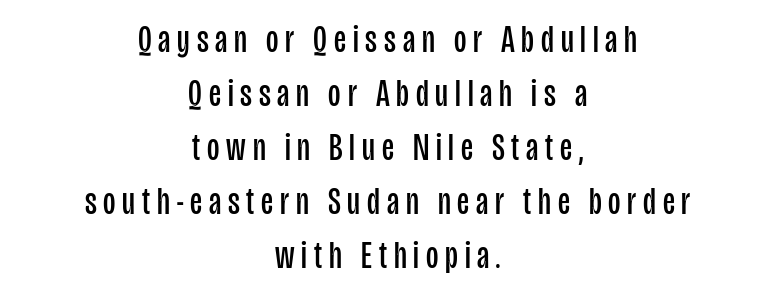
{"serif": "no", "italic": "no", "bold": "no", "weight": "regular", "width": "condensed", "stroke_contrast": "low", "x_height": "large", "monospaced": "no", "underline": "no", "align": "center", "line_spacing": "normal", "line_spacing_ratio": 1.42, "glyph_px": 38}
